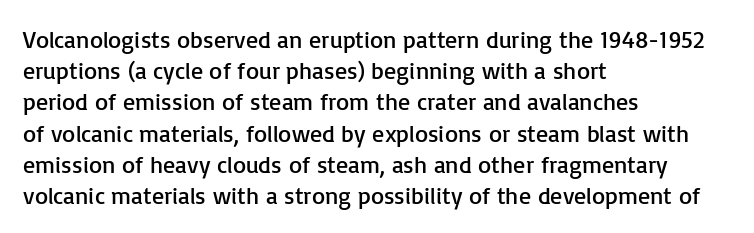
Q: Is the text bold? A: No.
Q: Is the text italic (slanted)? A: No, it is upright.
Q: Is the text underlined? A: No.
Q: How is the paragraph aligned? A: Left-aligned.
Q: Is the spacing between letters normal or unusually wide? A: Normal.
Q: Is the spacing between lines tight, normal or loose? A: Normal.
